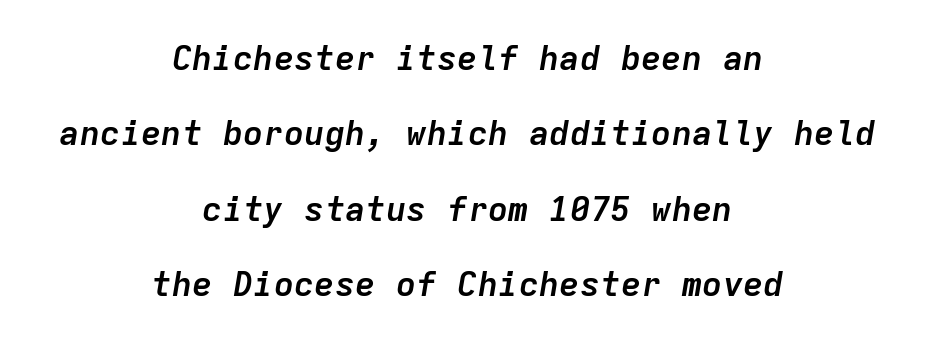
{"italic": "yes", "lean": "right", "slant_degrees": 9, "bold": "yes", "weight": "semibold", "width": "normal", "stroke_contrast": "low", "x_height": "medium", "monospaced": "yes", "underline": "no", "align": "center", "line_spacing": "loose", "line_spacing_ratio": 2.22, "letter_spacing": "normal", "letter_spacing_em": 0.0, "glyph_px": 34}
